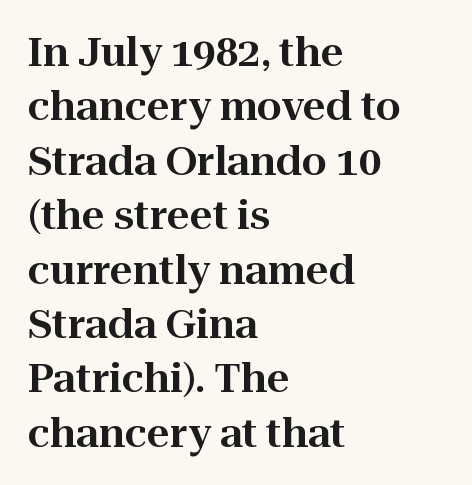
{"serif": "yes", "italic": "no", "width": "normal", "stroke_contrast": "high", "x_height": "medium", "monospaced": "no", "underline": "no", "align": "left", "line_spacing": "normal", "line_spacing_ratio": 1.36, "letter_spacing": "normal", "letter_spacing_em": 0.0, "glyph_px": 40}
